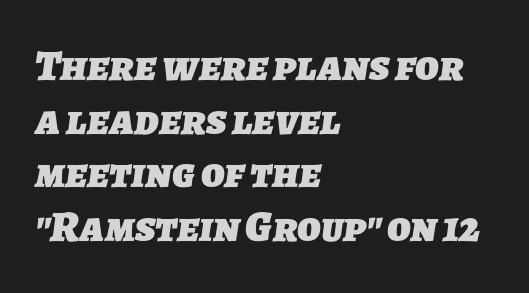
{"serif": "no", "bold": "yes", "weight": "heavy", "width": "normal", "stroke_contrast": "low", "x_height": "medium", "monospaced": "no", "underline": "no", "align": "left", "line_spacing_ratio": 1.22, "letter_spacing": "normal", "letter_spacing_em": 0.0, "glyph_px": 44}
